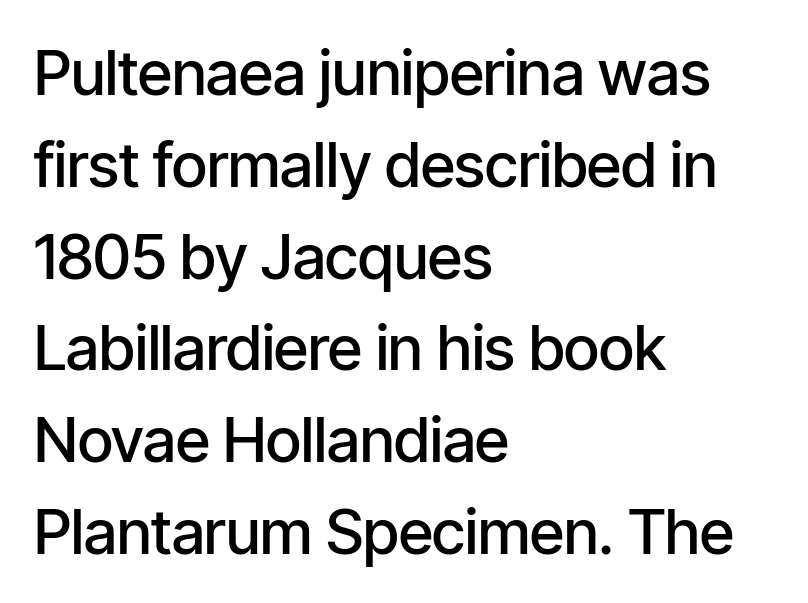
Q: Is the text bold? A: Semi-bold.
Q: Is the text italic (slanted)? A: No, it is upright.
Q: Is the typeface a serif or a sans-serif typeface? A: Sans-serif.
Q: Is the text underlined? A: No.
Q: How is the paragraph aligned? A: Left-aligned.
Q: Is the spacing between letters normal or unusually wide? A: Normal.
Q: Is the spacing between lines tight, normal or loose? A: Normal.
Q: Width (condensed, normal, or wide)? A: Condensed.
Q: Stroke contrast? A: Low.
Q: x-height? A: Medium.
Q: Monospaced? A: No.
